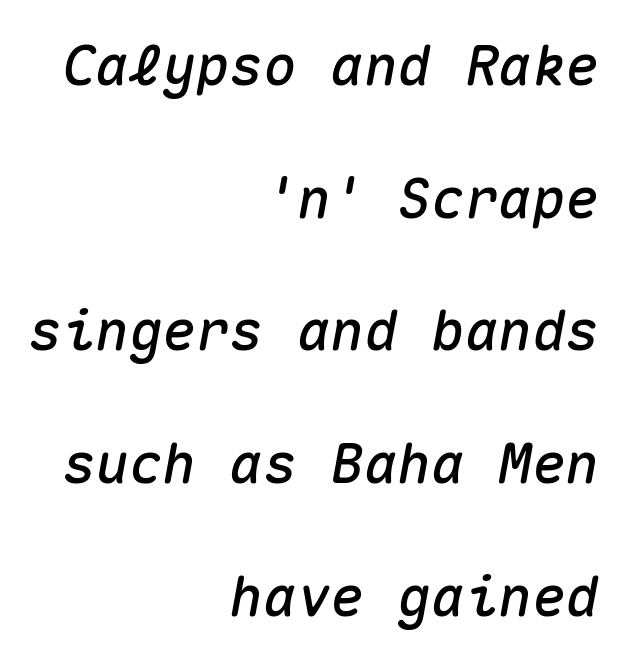
The whole block is typeset with a tilt. The paragraph shown leans on its right margin. The zone under the glyphs is completely vacant. Each word holds together tightly as a unit, with standard inter-letter gaps. These lines stand farther apart than default settings would place them.
